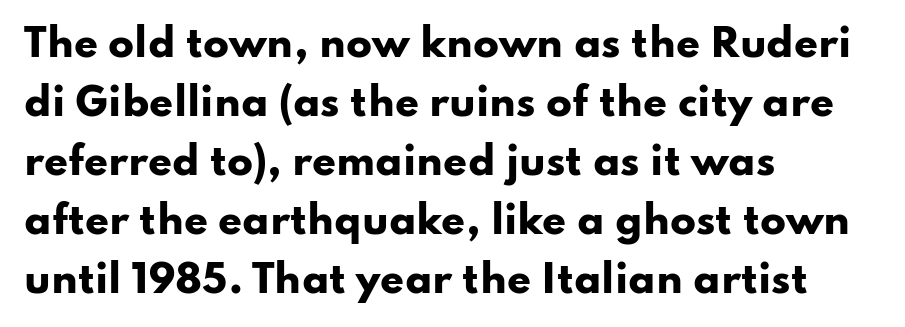
Q: Is the text bold? A: Yes.
Q: Is the text italic (slanted)? A: No, it is upright.
Q: Is the typeface a serif or a sans-serif typeface? A: Sans-serif.
Q: Is the text underlined? A: No.
Q: How is the paragraph aligned? A: Left-aligned.
Q: Is the spacing between letters normal or unusually wide? A: Normal.
Q: Is the spacing between lines tight, normal or loose? A: Normal.
Q: Width (condensed, normal, or wide)? A: Wide.
Q: Stroke contrast? A: Low.
Q: x-height? A: Small.
Q: Monospaced? A: No.
